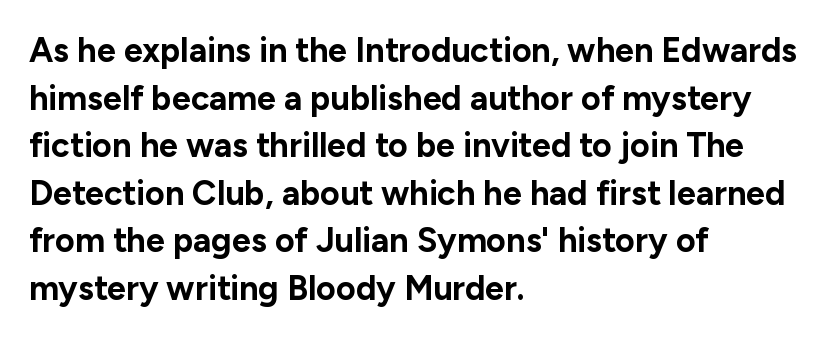
{"serif": "no", "italic": "no", "bold": "yes", "weight": "bold", "width": "normal", "stroke_contrast": "low", "x_height": "medium", "monospaced": "no", "underline": "no", "align": "left", "line_spacing": "normal", "line_spacing_ratio": 1.4, "letter_spacing": "normal", "letter_spacing_em": 0.0, "glyph_px": 34}
